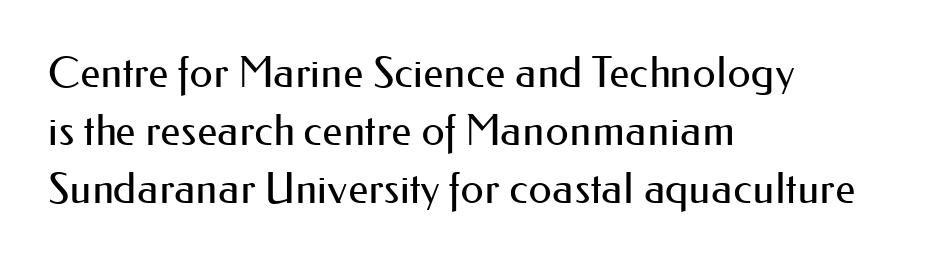
{"serif": "no", "italic": "no", "bold": "no", "weight": "regular", "width": "normal", "stroke_contrast": "medium", "x_height": "small", "monospaced": "no", "underline": "no", "align": "left", "line_spacing": "normal", "line_spacing_ratio": 1.38, "letter_spacing": "normal", "letter_spacing_em": 0.0, "glyph_px": 42}
